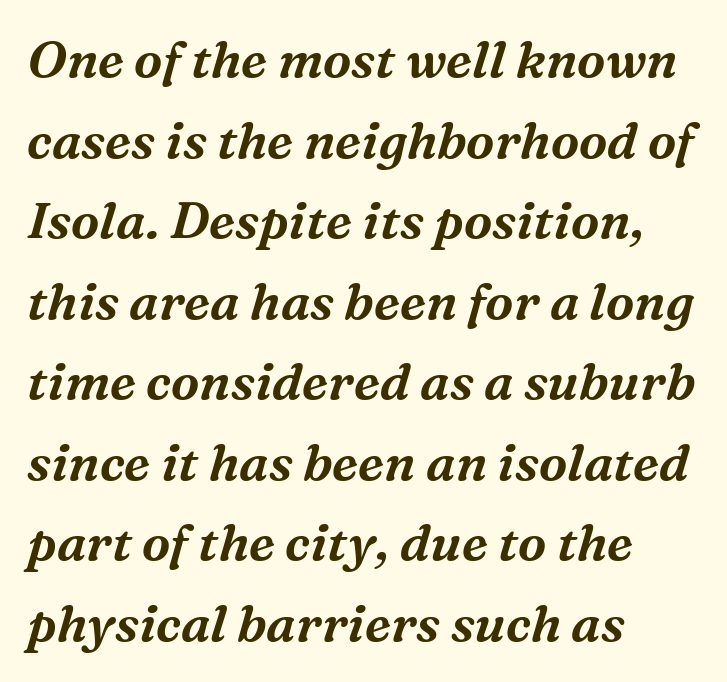
Every row of glyphs begins at an identical x-position on the left. A typesetter would call this proportional, since set widths differ per character. I'd call this a serif setting — the letters wear small feet. Regarding leading, the lines here are spaced in the standard way. The line texture is even and compact thanks to regular tracking.
